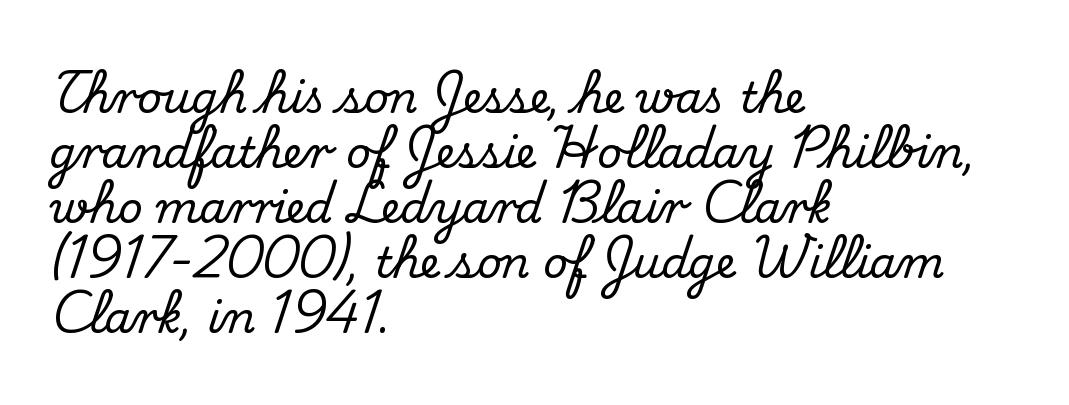
Q: Is the text italic (slanted)? A: Yes.
Q: Is the typeface a serif or a sans-serif typeface? A: Serif.
Q: Is the text underlined? A: No.
Q: How is the paragraph aligned? A: Left-aligned.
Q: Is the spacing between letters normal or unusually wide? A: Normal.
Q: Is the spacing between lines tight, normal or loose? A: Normal.
Q: Width (condensed, normal, or wide)? A: Normal.
Q: Stroke contrast? A: Medium.
Q: x-height? A: Small.
Q: Monospaced? A: No.
